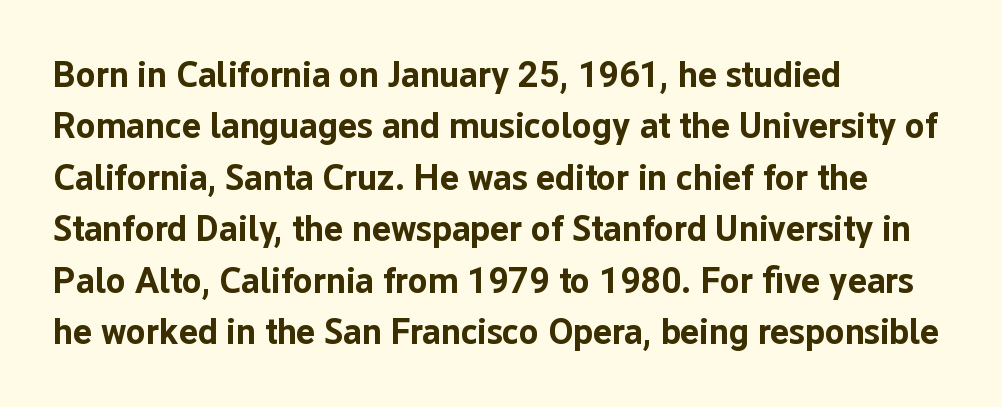
Q: Is the text bold? A: Yes.
Q: Is the text italic (slanted)? A: No, it is upright.
Q: Is the typeface a serif or a sans-serif typeface? A: Sans-serif.
Q: Is the text underlined? A: No.
Q: How is the paragraph aligned? A: Left-aligned.
Q: Is the spacing between letters normal or unusually wide? A: Normal.
Q: Is the spacing between lines tight, normal or loose? A: Normal.
Q: Width (condensed, normal, or wide)? A: Normal.
Q: Stroke contrast? A: Low.
Q: x-height? A: Medium.
Q: Monospaced? A: No.
